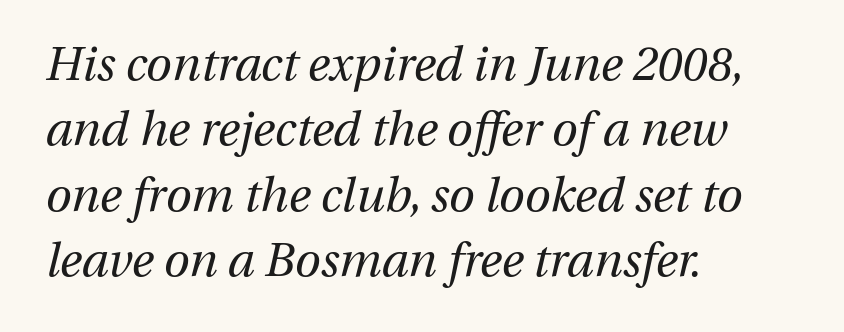
The designer left line spacing at the default. No extra tracking has been applied to these lines. Has an underline been added? It has not. Left-aligned paragraph, ragged on the right. The letters look calm and open, with moderate or lighter stems. You could not count columns in this text — the font is proportionally spaced.
